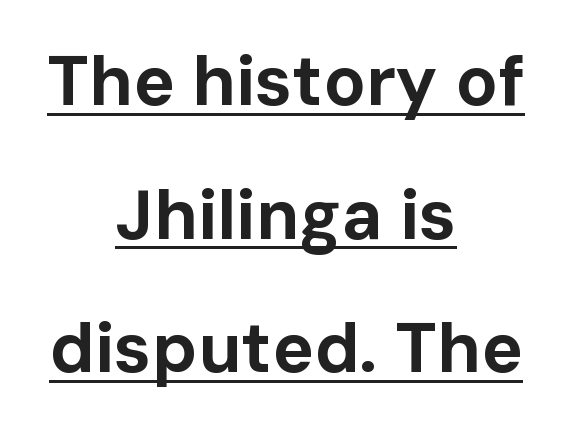
Default kerning and tracking; the words read as compact shapes. The letters stand straight up with perfectly vertical stems. Spacing verdict: proportional, widths tailored to each character. Every letter is thick-stroked: bold, no question. Centered paragraph, ragged on both sides.
